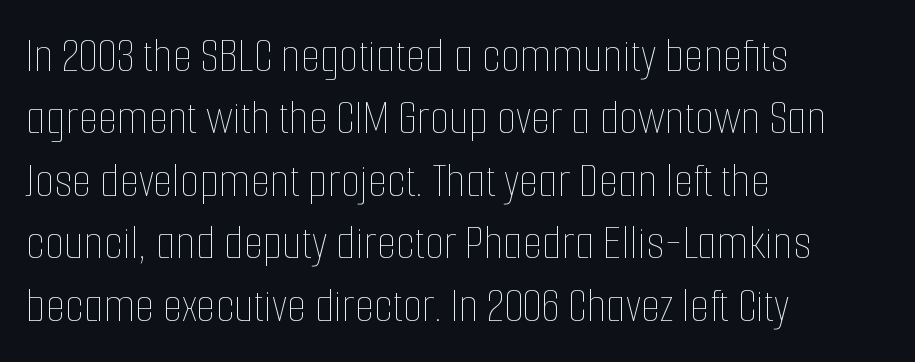
The passage is arranged the way most books set body copy — flush left. Words float on clear page, feet unadorned. Words appear dense and cohesive because spacing is normal. The strokes carry an ordinary text weight at most. No italicization has been applied; the sample stays upright.
